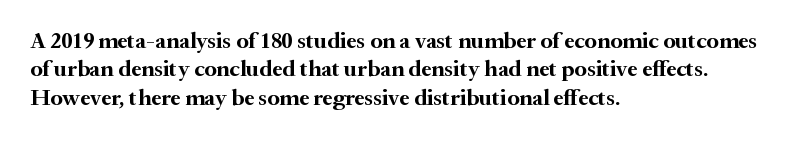
Plain, unruled lines of type. Heft: maximum for text — a bold. The tracking reads as untouched default to a designer's eye. Nope, not italic — everything's standing straight.
